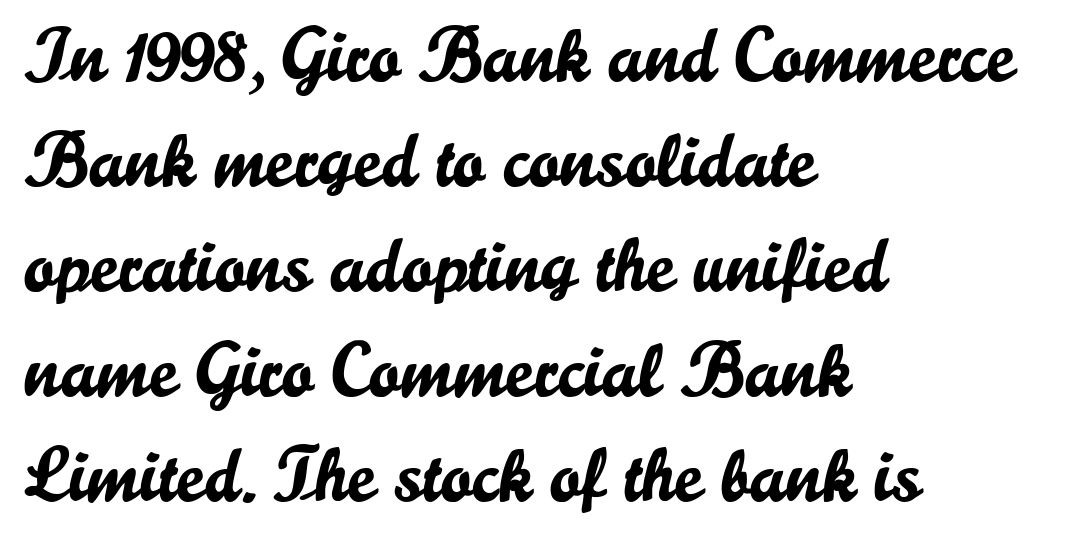
Quick note: interline space is typical. Do the characters align in a grid? No, the font is proportional. Serif or sans? Sans — the stroke terminals are bare. Which margin do the lines hug? The left one — the right edge is uneven. Glyph-to-glyph distance matches everyday printed text.
